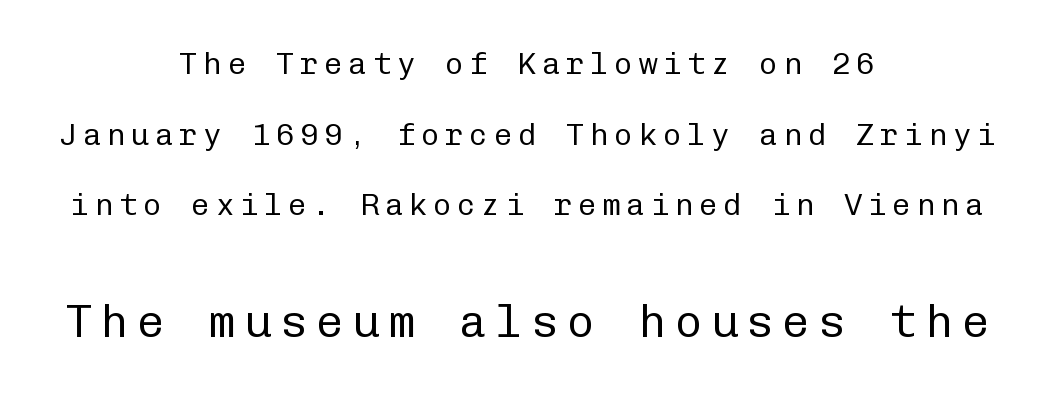
Q: Is the text bold? A: No.
Q: Is the text italic (slanted)? A: No, it is upright.
Q: Is the typeface a serif or a sans-serif typeface? A: Sans-serif.
Q: Is the text underlined? A: No.
Q: How is the paragraph aligned? A: Centered.
Q: Is the spacing between lines tight, normal or loose? A: Loose.
Q: Which block of text is set in a larger size, the first (top) or the second (bottom)? A: The second (bottom) one.
Q: Width (condensed, normal, or wide)? A: Normal.
Q: Stroke contrast? A: Low.
Q: x-height? A: Medium.
Q: Monospaced? A: Yes.
